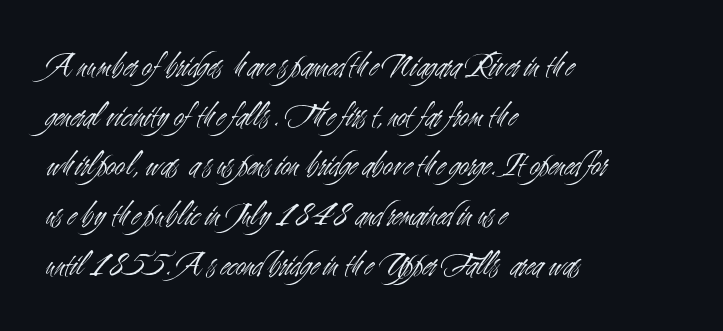
{"serif": "no", "bold": "no", "weight": "light", "width": "condensed", "stroke_contrast": "medium", "x_height": "small", "monospaced": "no", "underline": "no", "align": "left", "line_spacing": "normal", "line_spacing_ratio": 1.46, "letter_spacing": "normal", "letter_spacing_em": 0.0, "glyph_px": 34}
